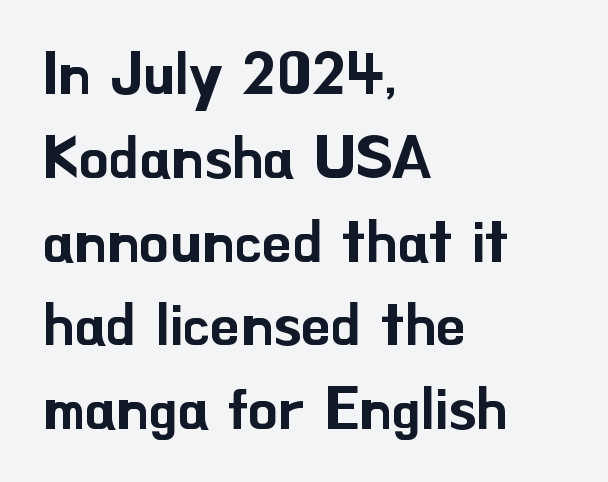
Here the designer chose a conventional face with non-uniform glyph widths. This sample uses an upright cut, with every glyph sitting square on the baseline. The setting favours the left margin, as ordinary paragraphs usually do. Unlike a traditional serif, this face leaves its strokes unadorned.
